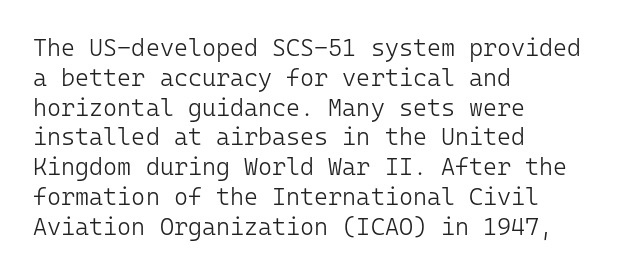
Q: Is the text bold? A: No.
Q: Is the text italic (slanted)? A: No, it is upright.
Q: Is the text underlined? A: No.
Q: How is the paragraph aligned? A: Left-aligned.
Q: Is the spacing between letters normal or unusually wide? A: Normal.
